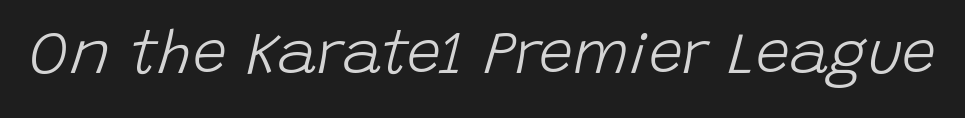
The image shows 61 px light type, italic (leaning right); set normal letter spacing, not underlined; low stroke contrast and a large x-height.
